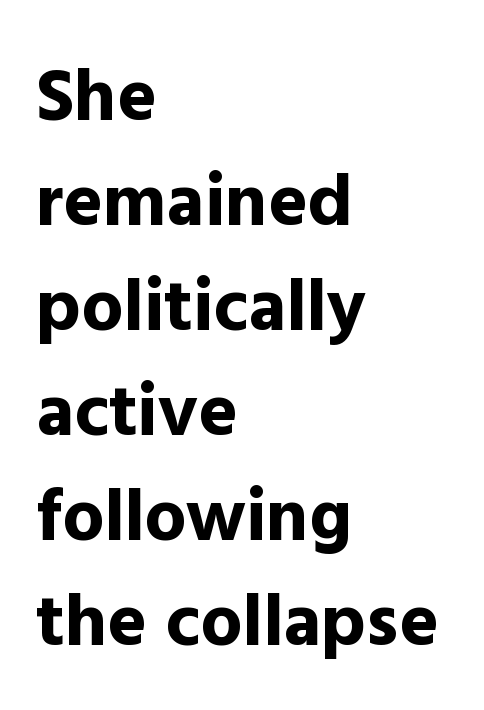
The image shows 74 px bold sans-serif type, upright; set left-aligned, normal line spacing (1.42x), normal letter spacing, not underlined; a medium x-height.
